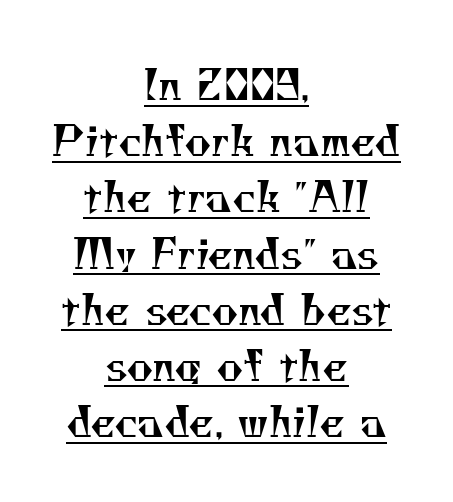
Q: Is the text bold? A: No.
Q: Is the typeface a serif or a sans-serif typeface? A: Serif.
Q: Is the text underlined? A: Yes.
Q: How is the paragraph aligned? A: Centered.
Q: Is the spacing between letters normal or unusually wide? A: Normal.
Q: Is the spacing between lines tight, normal or loose? A: Normal.
Q: Width (condensed, normal, or wide)? A: Normal.
Q: Stroke contrast? A: Medium.
Q: x-height? A: Small.
Q: Monospaced? A: No.
